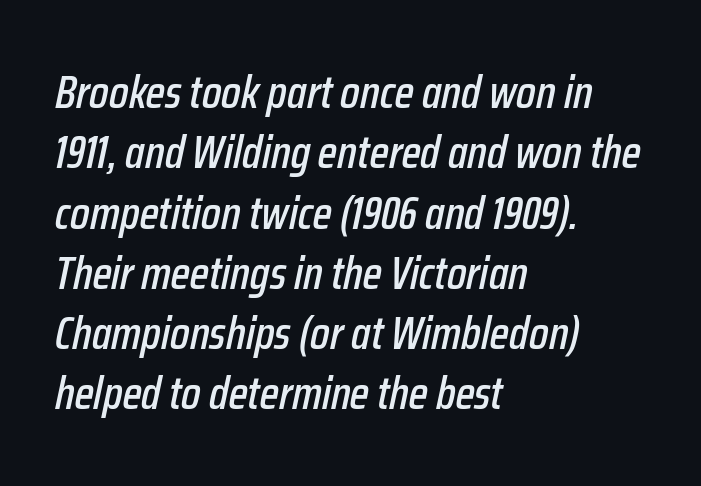
Horizontally, the lines are justified to the leading edge only. You could call the tracking neutral — neither tight nor loose. These lines were composed using italics. The passage shown stacks its lines at a standard gap.
